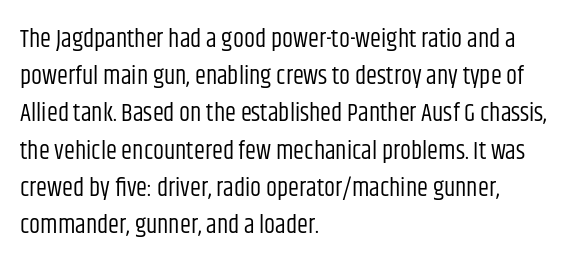
Each new line begins a customary step beneath the previous one. In CSS terms this would be text-align: left. Every character sits straight up, as roman type does. Inter-character spacing is left at the font's built-in metrics.
